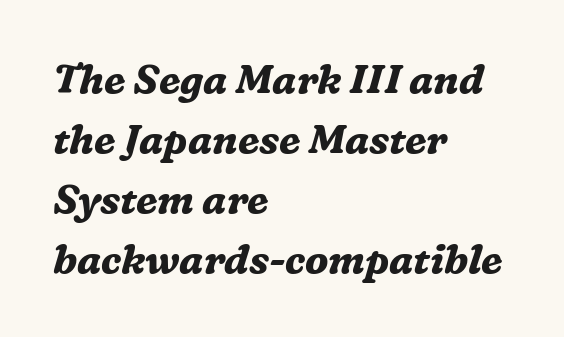
{"serif": "yes", "italic": "yes", "lean": "right", "slant_degrees": 16, "bold": "yes", "weight": "bold", "width": "normal", "stroke_contrast": "medium", "x_height": "medium", "monospaced": "no", "underline": "no", "align": "left", "line_spacing": "normal", "line_spacing_ratio": 1.5, "letter_spacing": "normal", "letter_spacing_em": 0.0, "glyph_px": 40}
